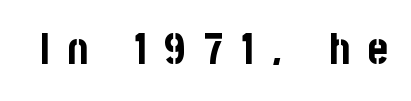
Q: Is the text bold? A: Yes.
Q: Is the text italic (slanted)? A: No, it is upright.
Q: Is the typeface a serif or a sans-serif typeface? A: Sans-serif.
Q: Is the text underlined? A: No.
Q: Is the spacing between letters normal or unusually wide? A: Unusually wide.
Q: Width (condensed, normal, or wide)? A: Condensed.
Q: Stroke contrast? A: Low.
Q: x-height? A: Large.
Q: Monospaced? A: No.
